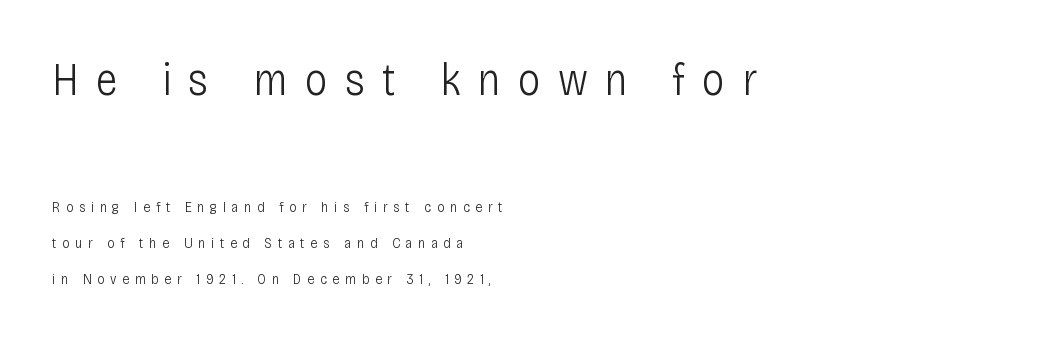
Q: Is the text bold? A: No.
Q: Is the text italic (slanted)? A: No, it is upright.
Q: Is the typeface a serif or a sans-serif typeface? A: Sans-serif.
Q: Is the text underlined? A: No.
Q: How is the paragraph aligned? A: Left-aligned.
Q: Is the spacing between letters normal or unusually wide? A: Unusually wide.
Q: Is the spacing between lines tight, normal or loose? A: Loose.
Q: Which block of text is set in a larger size, the first (top) or the second (bottom)? A: The first (top) one.
Q: Width (condensed, normal, or wide)? A: Condensed.
Q: Stroke contrast? A: Low.
Q: x-height? A: Large.
Q: Monospaced? A: No.
